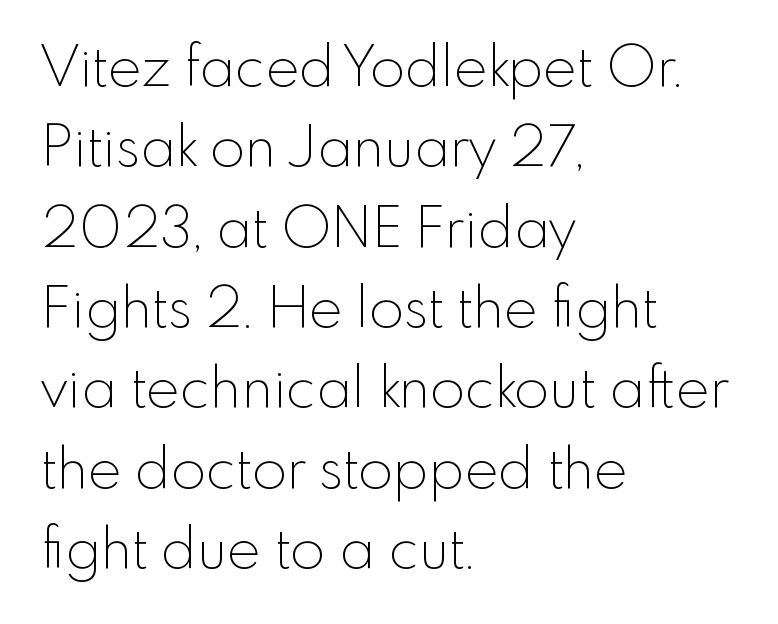
Here the designer chose a conventional face with non-uniform glyph widths. Posture: straight, roman, zero tilt. On a weight scale, this lands at 450 or below. Summary of vertical rhythm: regular, with standard interline spacing.
